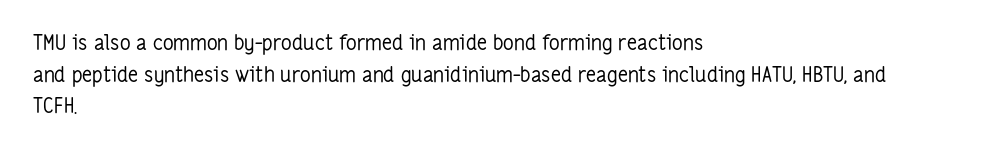
{"italic": "no", "bold": "no", "underline": "no", "align": "left", "line_spacing": "normal", "line_spacing_ratio": 1.51, "letter_spacing": "normal", "letter_spacing_em": 0.0, "glyph_px": 21}
